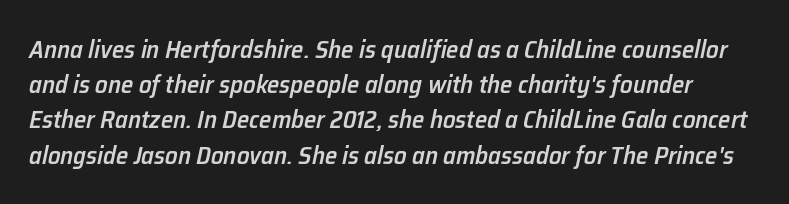
The image shows 25 px text type, italic (leaning right); set normal line spacing (1.41x), normal letter spacing, not underlined.
